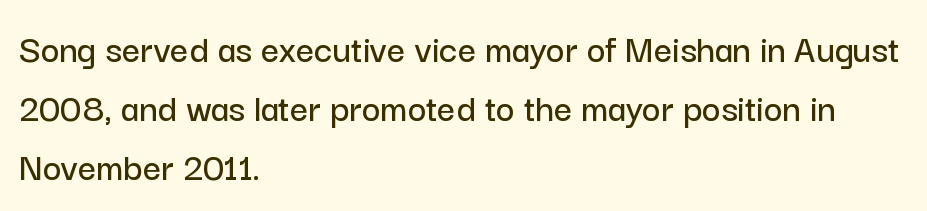
Regarding serifs, this sample does without them. The lines are quadded left. The axis of the letterforms is exactly vertical. One glance says typical: line gaps are just what's usual. The area under the type is left untouched. Spacing verdict: proportional, widths tailored to each character.
